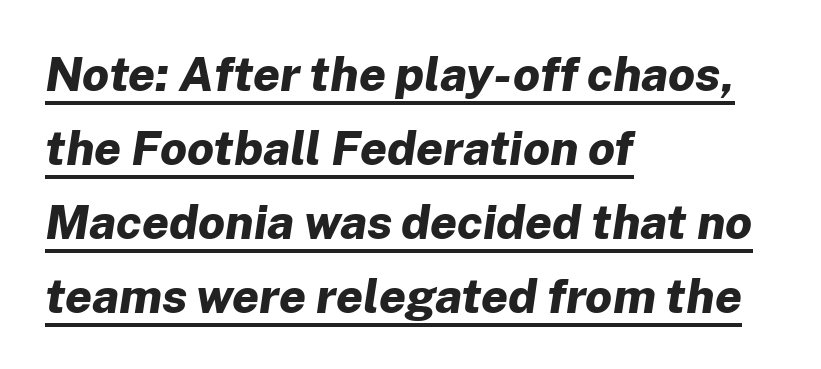
The image shows 48 px bold type, italic (leaning right); set left-aligned, normal line spacing (1.54x), normal letter spacing, underlined; low stroke contrast and a medium x-height.
